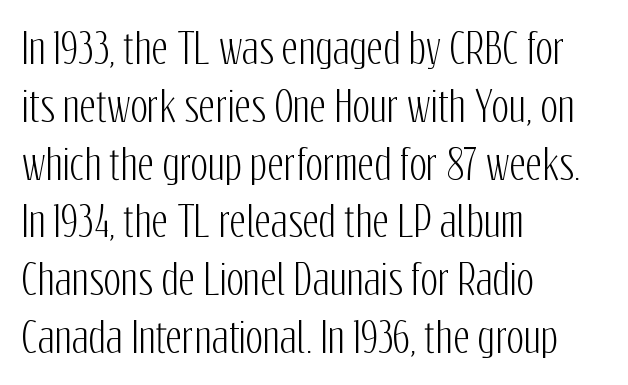
{"serif": "no", "italic": "no", "width": "condensed", "stroke_contrast": "low", "x_height": "medium", "monospaced": "no", "underline": "no", "align": "left", "line_spacing": "normal", "line_spacing_ratio": 1.41, "letter_spacing": "normal", "letter_spacing_em": 0.0, "glyph_px": 41}
